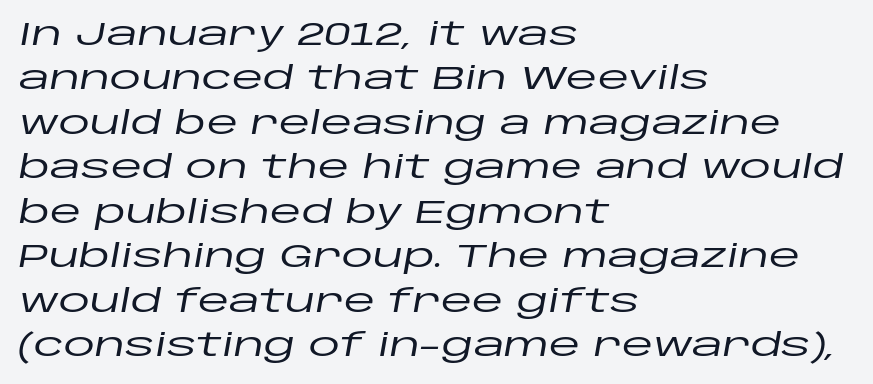
Leading: standard. The area under the type is left untouched. Visually the block forms a straight wall on the left and a jagged coastline on the right. The passage shown leans; its letterforms are oblique.
